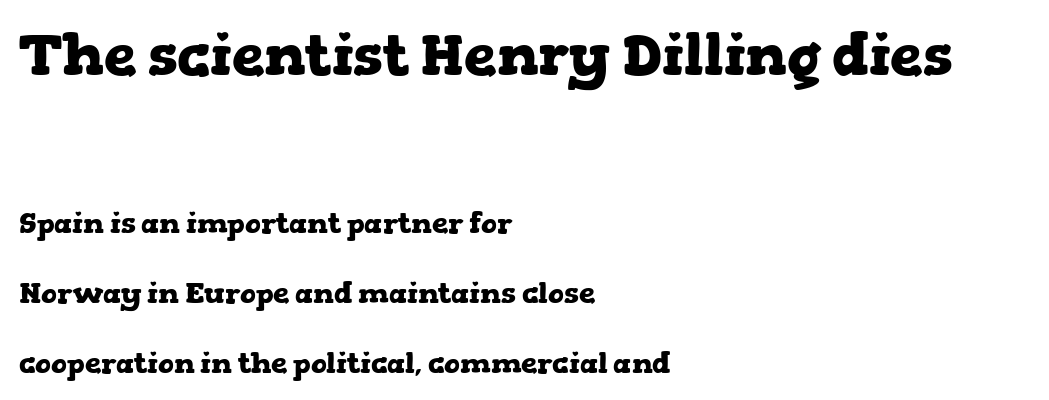
You could call the tracking neutral — neither tight nor loose. Each letter keeps its own natural width here, so spacing adapts to shape. Teacher's note: observe the even left margin — that is flush-left alignment. Large over small — that's the arrangement of the two blocks here. This is serif lettering, the kind often seen in printed books. The strokes are fattened all the way to bold.
